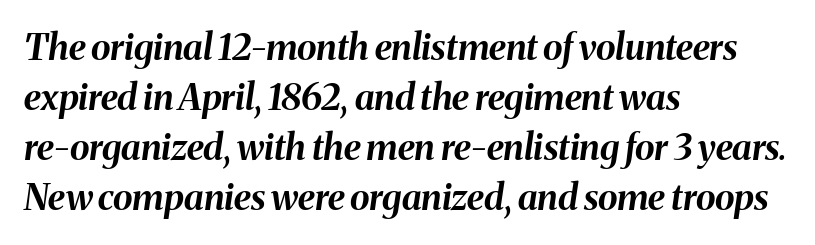
{"italic": "yes", "lean": "right", "slant_degrees": 8, "bold": "yes", "weight": "bold", "width": "normal", "stroke_contrast": "medium", "x_height": "medium", "monospaced": "no", "underline": "no", "align": "left", "line_spacing": "normal", "line_spacing_ratio": 1.39, "letter_spacing": "normal", "letter_spacing_em": 0.0, "glyph_px": 36}
